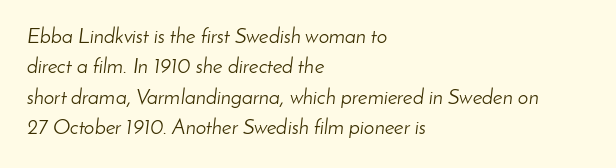
In terms of leading, this rendering sits right in the middle. Default kerning and tracking; the words read as compact shapes. It's the slanting kind of type. Each row of text sits above clean, open space. All the whitespace from short lines collects on the right. Compared with a typical body face, this is equally light or lighter still.
